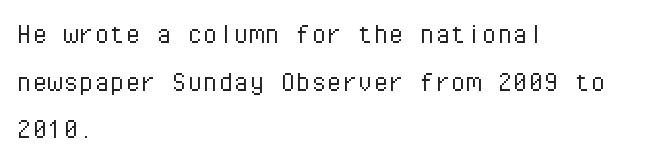
Italic? Not at all — the glyphs are vertical. What's the leading like? Ordinary, nothing unusual. Bare-footed words on every line. This sample uses plain, unmodified letter spacing. You could count columns in this text — the font is strictly monospaced. Font category for this specimen: sans-serif.
